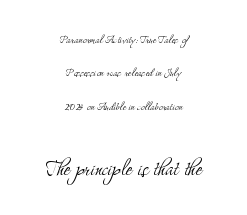
These lines stand farther apart than default settings would place them. Check the space under the baseline: it is left empty. Notice how the passage keeps no hard edge, just a central spine. The gaps between neighbouring characters are ordinary and unremarkable. Weight: not bold — regular or lighter.
